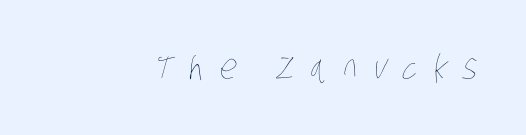
{"bold": "no", "weight": "thin", "width": "condensed", "stroke_contrast": "low", "x_height": "large", "monospaced": "no", "underline": "no", "letter_spacing": "wide", "letter_spacing_em": 0.46, "glyph_px": 34}
